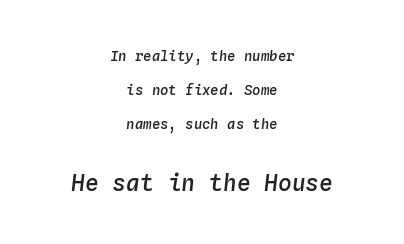
The image shows 23 px text type, italic (leaning right); set centered, loose line spacing (2.44x), normal letter spacing, not underlined; the second (bottom) block is 1.64x larger.
